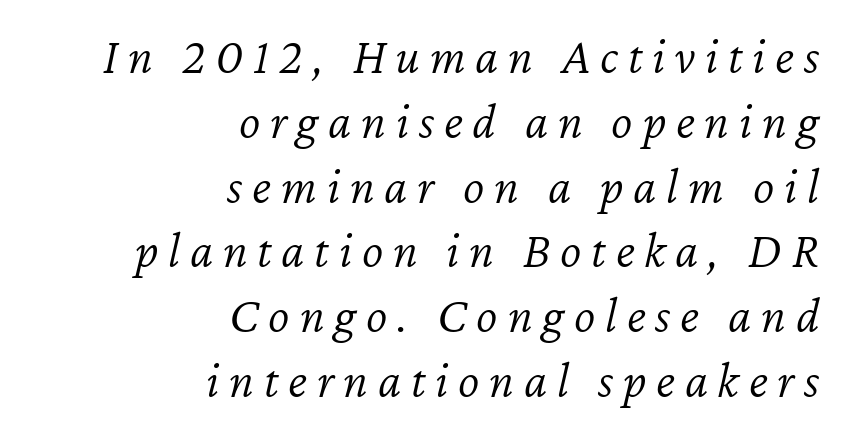
Q: Is the text bold? A: No.
Q: Is the text italic (slanted)? A: Yes, it leans right by about 12 degrees.
Q: Is the text underlined? A: No.
Q: How is the paragraph aligned? A: Right-aligned.
Q: Is the spacing between lines tight, normal or loose? A: Normal.
Q: Width (condensed, normal, or wide)? A: Normal.
Q: Stroke contrast? A: Low.
Q: x-height? A: Medium.
Q: Monospaced? A: No.
